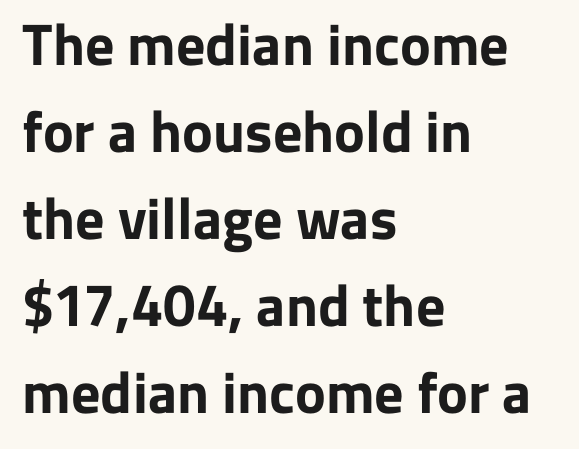
{"serif": "no", "italic": "no", "bold": "yes", "weight": "bold", "width": "normal", "stroke_contrast": "low", "x_height": "medium", "monospaced": "no", "underline": "no", "align": "left", "line_spacing": "normal", "line_spacing_ratio": 1.5, "letter_spacing": "normal", "letter_spacing_em": 0.0, "glyph_px": 58}
